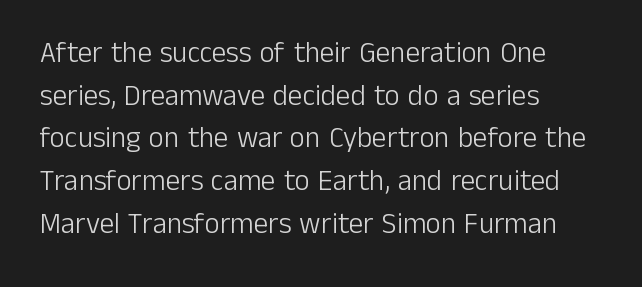
Heaviness? Minimal to ordinary, like unemphasized prose. A normal amount of white space separates one row of letters from the next. No extra tracking has been applied to these lines. The letters advance in unequal steps, a hallmark of proportional type. The typography opts for an upright posture over an oblique one. Each line starts at the same left margin while the right side varies.
